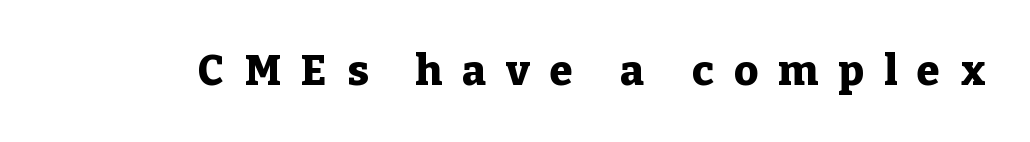
{"serif": "yes", "italic": "no", "bold": "yes", "weight": "heavy", "width": "normal", "stroke_contrast": "low", "x_height": "medium", "monospaced": "no", "underline": "no", "letter_spacing": "wide", "letter_spacing_em": 0.48, "glyph_px": 42}
